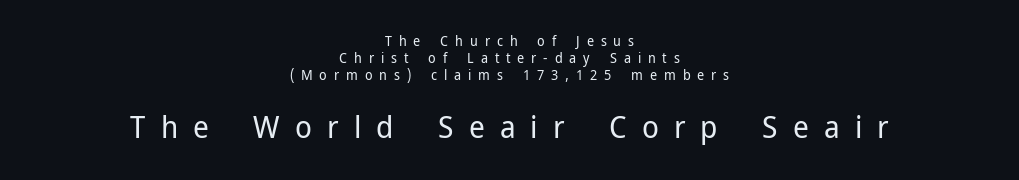
{"serif": "no", "italic": "no", "bold": "no", "weight": "regular", "width": "normal", "stroke_contrast": "low", "x_height": "medium", "monospaced": "no", "underline": "no", "align": "center", "line_spacing_ratio": 1.2, "letter_spacing": "wide", "letter_spacing_em": 0.49, "larger_block": "second", "size_ratio": 2.21, "glyph_px": 31}
